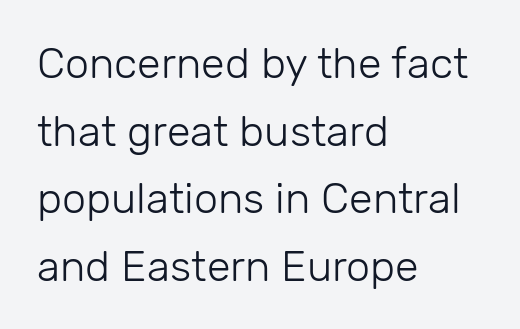
Q: Is the text bold? A: No.
Q: Is the text italic (slanted)? A: No, it is upright.
Q: Is the typeface a serif or a sans-serif typeface? A: Sans-serif.
Q: Is the text underlined? A: No.
Q: How is the paragraph aligned? A: Left-aligned.
Q: Is the spacing between letters normal or unusually wide? A: Normal.
Q: Is the spacing between lines tight, normal or loose? A: Normal.
Q: Width (condensed, normal, or wide)? A: Normal.
Q: Stroke contrast? A: Low.
Q: x-height? A: Medium.
Q: Monospaced? A: No.
